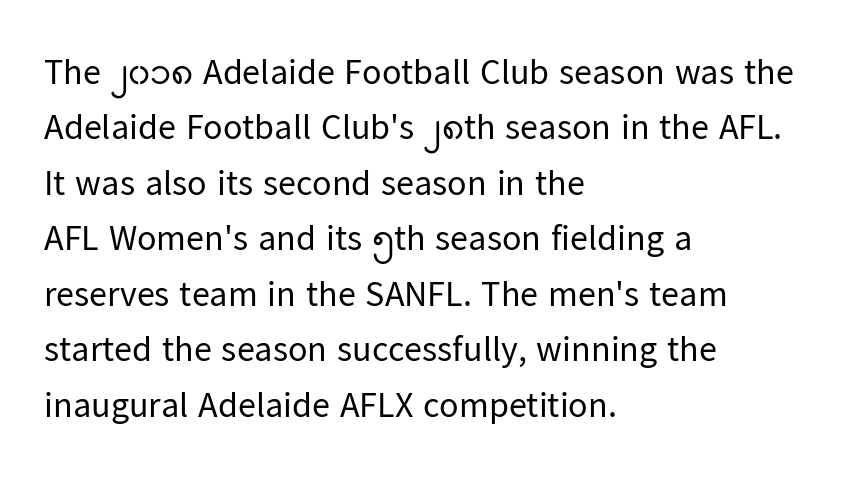
{"serif": "no", "italic": "no", "bold": "no", "weight": "regular", "width": "normal", "stroke_contrast": "low", "x_height": "medium", "monospaced": "no", "underline": "no", "align": "left", "line_spacing": "normal", "line_spacing_ratio": 1.54, "letter_spacing": "normal", "letter_spacing_em": 0.0, "glyph_px": 36}
